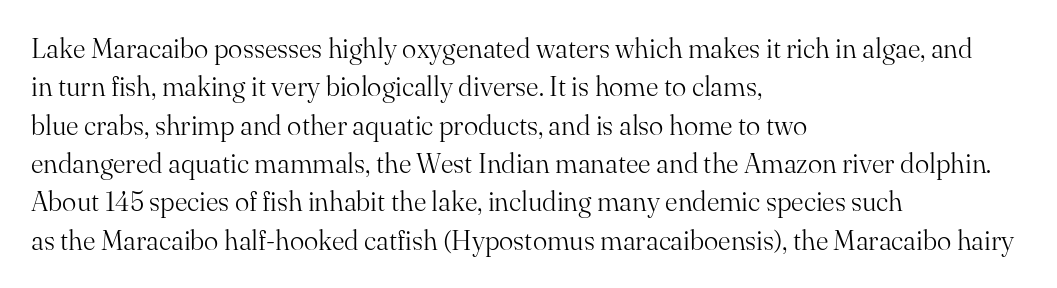
Every row of glyphs begins at an identical x-position on the left. A roman cut, with each character standing at attention. Does the leading feel generous? No, just average. The tracking reads as untouched default to a designer's eye.
